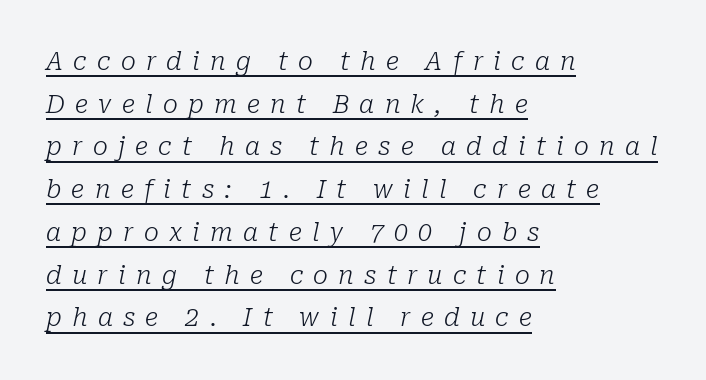
The image shows 25 px text type, italic (leaning right); set left-aligned, line spacing 1.71x, unusually wide letter spacing (+0.41 em), underlined.
